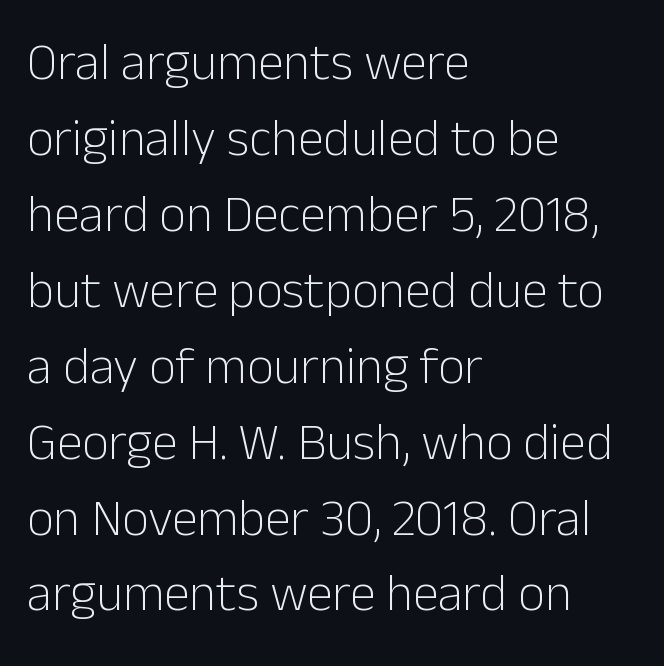
Q: Is the text bold? A: No.
Q: Is the text italic (slanted)? A: No, it is upright.
Q: Is the typeface a serif or a sans-serif typeface? A: Sans-serif.
Q: Is the text underlined? A: No.
Q: How is the paragraph aligned? A: Left-aligned.
Q: Is the spacing between letters normal or unusually wide? A: Normal.
Q: Is the spacing between lines tight, normal or loose? A: Normal.
Q: Width (condensed, normal, or wide)? A: Normal.
Q: Stroke contrast? A: Low.
Q: x-height? A: Medium.
Q: Monospaced? A: No.
